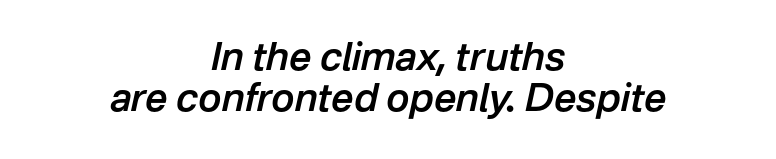
Posture: slanted. Caption: multi-line text, centered on the measure. What stands out about the letter spacing? Nothing — it is the standard amount. Is this a fixed-width face? No — the glyphs have proportional, varying widths. The glyphs are unaccompanied by any horizontal stroke below them. The space between consecutive lines is stingy.
